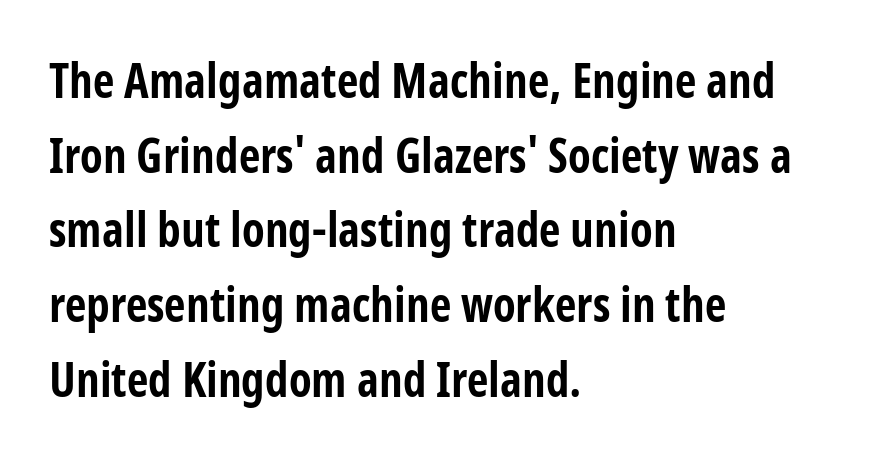
The image shows 47 px bold, condensed sans-serif type, upright; set left-aligned, normal line spacing (1.59x), normal letter spacing, not underlined; low stroke contrast and a medium x-height.
